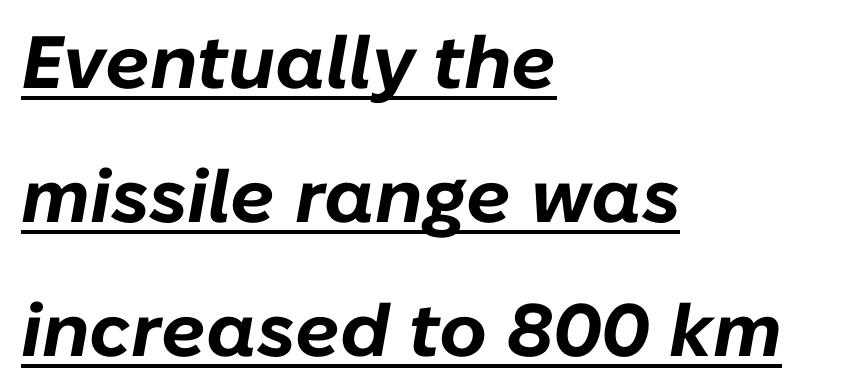
Q: Is the text bold? A: Yes.
Q: Is the text italic (slanted)? A: Yes, it leans right by about 10 degrees.
Q: Is the text underlined? A: Yes.
Q: How is the paragraph aligned? A: Left-aligned.
Q: Is the spacing between letters normal or unusually wide? A: Normal.
Q: Width (condensed, normal, or wide)? A: Normal.
Q: Stroke contrast? A: Low.
Q: x-height? A: Medium.
Q: Monospaced? A: No.
